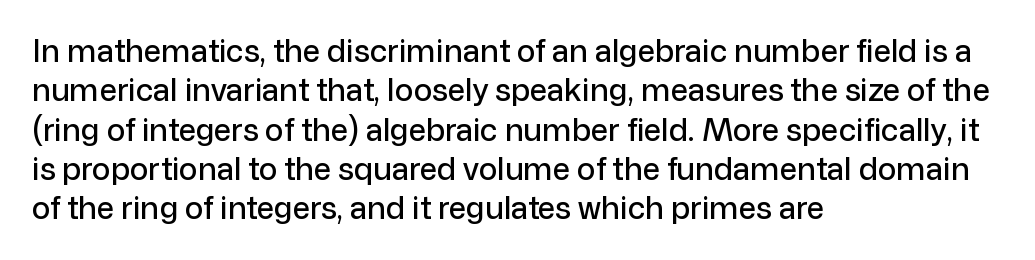
Horizontal bands of white between lines are of average thickness. In terms of letterform style, serifs are entirely absent. Notice how the passage keeps a crisp vertical edge on the left only. Is there any slant? The stems are plumb. There is no visible air inserted between adjacent glyphs. The passage shown is typed in a proportional face where columns would drift.
